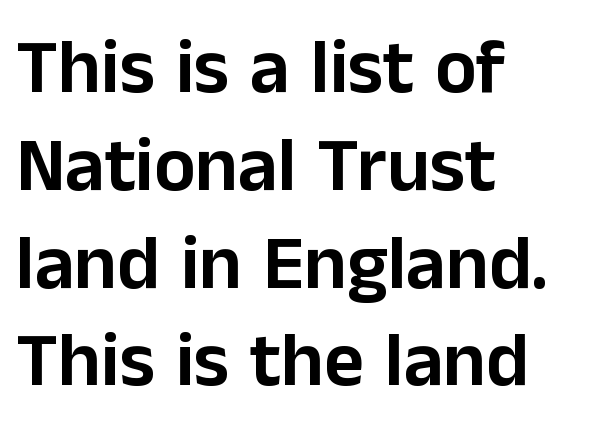
Q: Is the text italic (slanted)? A: No, it is upright.
Q: Is the typeface a serif or a sans-serif typeface? A: Sans-serif.
Q: Is the text underlined? A: No.
Q: How is the paragraph aligned? A: Left-aligned.
Q: Is the spacing between letters normal or unusually wide? A: Normal.
Q: Is the spacing between lines tight, normal or loose? A: Normal.
Q: Width (condensed, normal, or wide)? A: Normal.
Q: Stroke contrast? A: Low.
Q: x-height? A: Medium.
Q: Monospaced? A: No.
